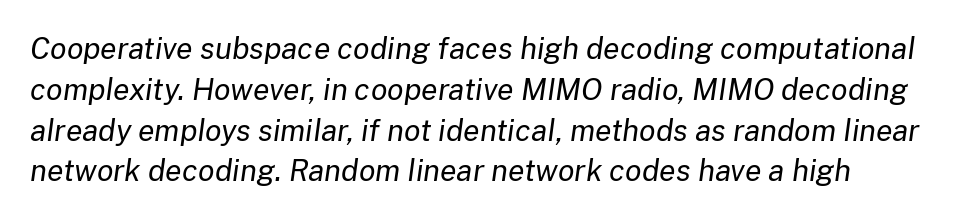
Looks like regular typesetting: each glyph gets only the width it needs. The letters are slanted; this is an italic face. Each new line begins a customary step beneath the previous one. The tracking reads as untouched default to a designer's eye. The zone under the glyphs is completely vacant. The strokes carry an ordinary text weight at most.
